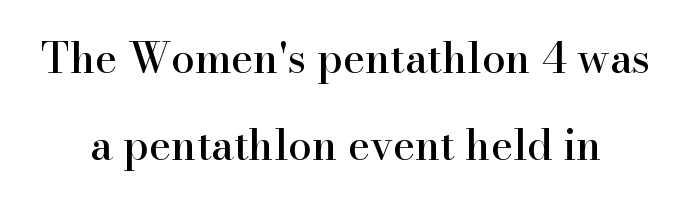
{"serif": "yes", "italic": "no", "width": "normal", "stroke_contrast": "high", "x_height": "small", "monospaced": "no", "underline": "no", "line_spacing": "loose", "line_spacing_ratio": 2.08, "letter_spacing": "normal", "letter_spacing_em": 0.0, "glyph_px": 42}
